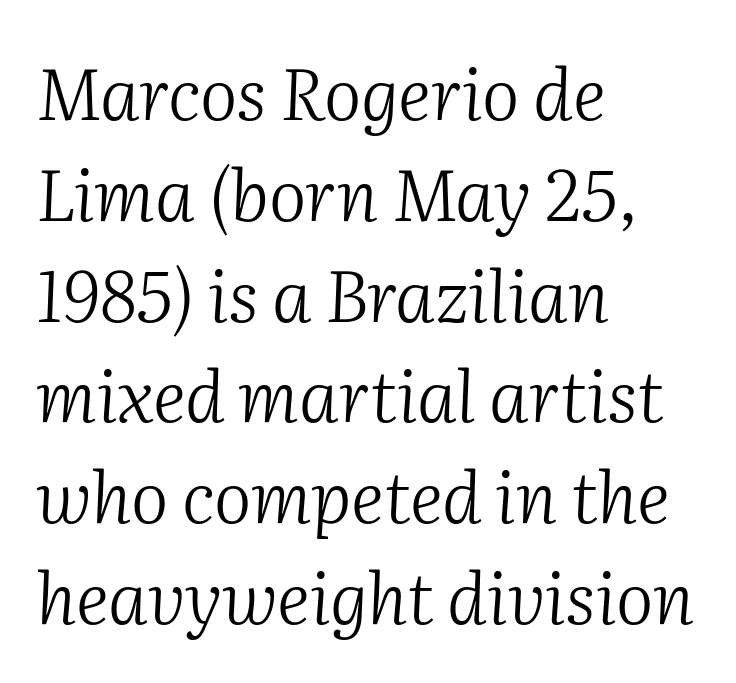
Posture: slanted. In terms of letterform style, serifs are clearly present. The font is comparable to plain body text, perhaps lighter. Type without underlining. Line starts are locked; line ends wander. This sample uses plain, unmodified letter spacing.
